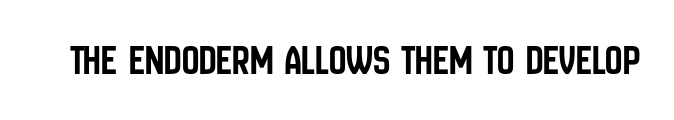
The image shows 43 px condensed sans-serif type, upright; set normal letter spacing, not underlined; low stroke contrast and a large x-height.
